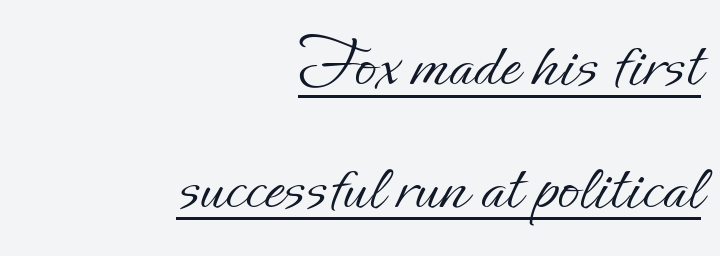
{"bold": "no", "weight": "light", "width": "normal", "stroke_contrast": "low", "x_height": "small", "monospaced": "no", "underline": "yes", "align": "right", "line_spacing_ratio": 1.73, "letter_spacing": "normal", "letter_spacing_em": 0.0, "glyph_px": 71}
